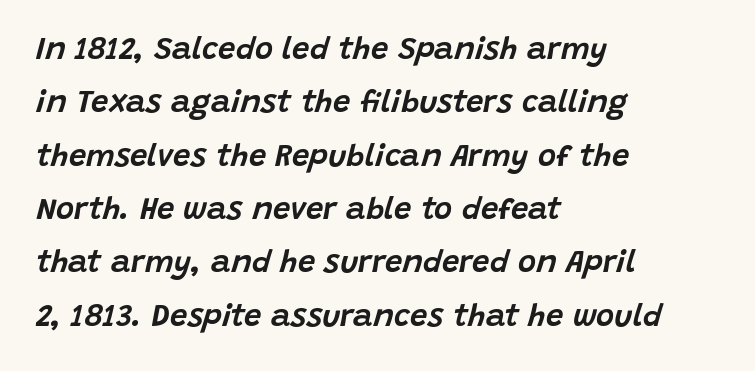
The letters advance in unequal steps, a hallmark of proportional type. Layout note: lines flush left. The typography opts for an oblique posture over an upright one. Anything drawn beneath the words? Only blank space. The gaps between neighbouring characters are ordinary and unremarkable.
